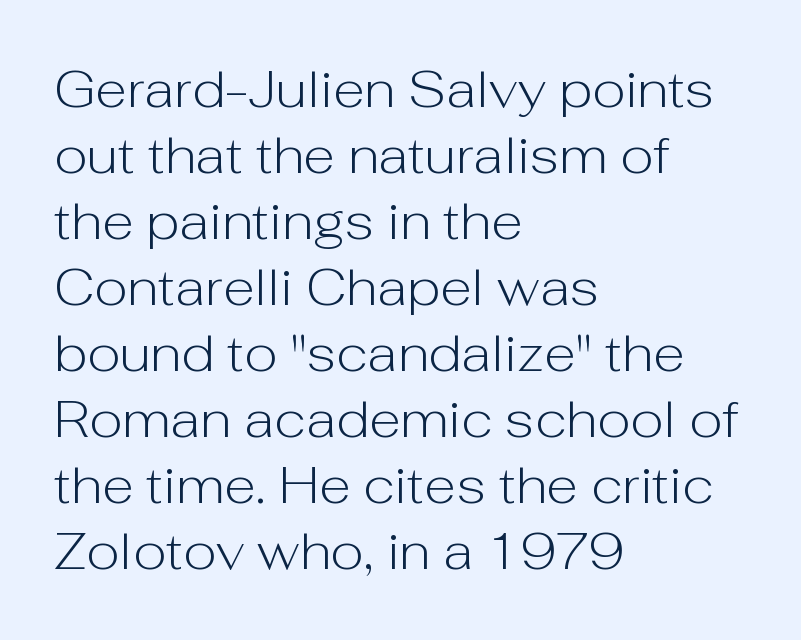
The image shows 52 px light sans-serif type, upright; set left-aligned, normal line spacing (1.27x), normal letter spacing, not underlined; low stroke contrast and a medium x-height.
